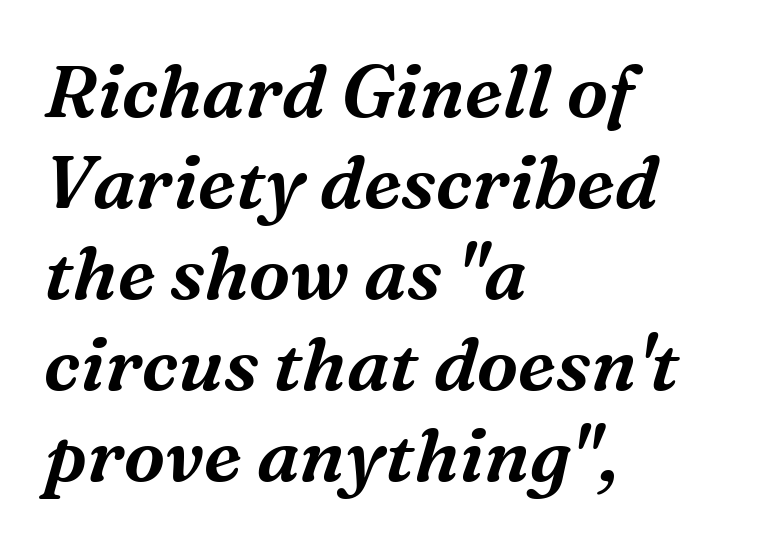
The image shows 74 px serif type, italic (leaning right); set left-aligned, line spacing 1.23x, normal letter spacing, not underlined; medium stroke contrast and a medium x-height.
